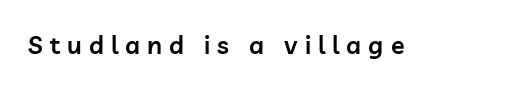
The image shows 25 px text type, upright; set unusually wide letter spacing (+0.28 em), not underlined.
